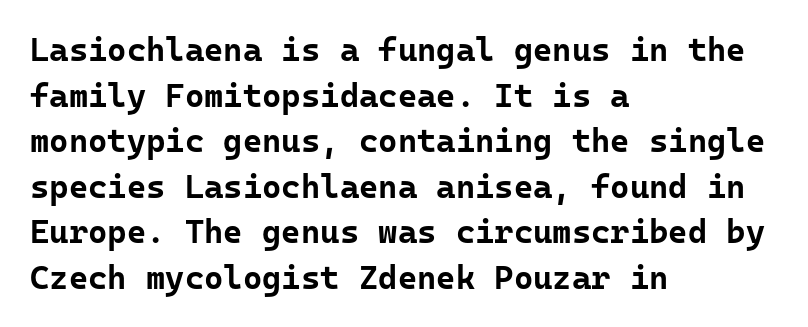
{"serif": "no", "italic": "no", "bold": "yes", "weight": "bold", "width": "normal", "stroke_contrast": "low", "x_height": "medium", "monospaced": "yes", "underline": "no", "align": "left", "line_spacing": "normal", "line_spacing_ratio": 1.38, "letter_spacing": "normal", "letter_spacing_em": 0.0, "glyph_px": 33}
